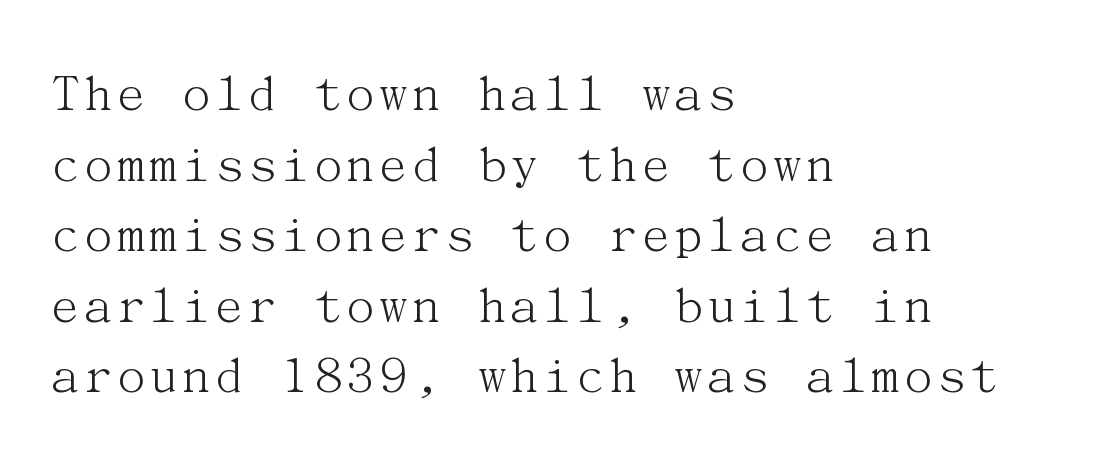
{"serif": "yes", "italic": "no", "bold": "no", "weight": "light", "width": "normal", "stroke_contrast": "medium", "x_height": "medium", "underline": "no", "align": "left", "line_spacing": "normal", "line_spacing_ratio": 1.26, "letter_spacing": "normal", "letter_spacing_em": 0.0, "glyph_px": 56}
